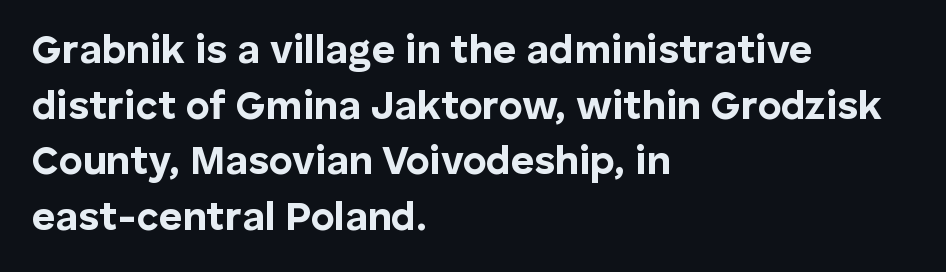
Q: Is the text bold? A: Yes.
Q: Is the text italic (slanted)? A: No, it is upright.
Q: Is the typeface a serif or a sans-serif typeface? A: Sans-serif.
Q: Is the text underlined? A: No.
Q: How is the paragraph aligned? A: Left-aligned.
Q: Is the spacing between letters normal or unusually wide? A: Normal.
Q: Is the spacing between lines tight, normal or loose? A: Normal.
Q: Width (condensed, normal, or wide)? A: Normal.
Q: Stroke contrast? A: Low.
Q: x-height? A: Medium.
Q: Monospaced? A: No.
